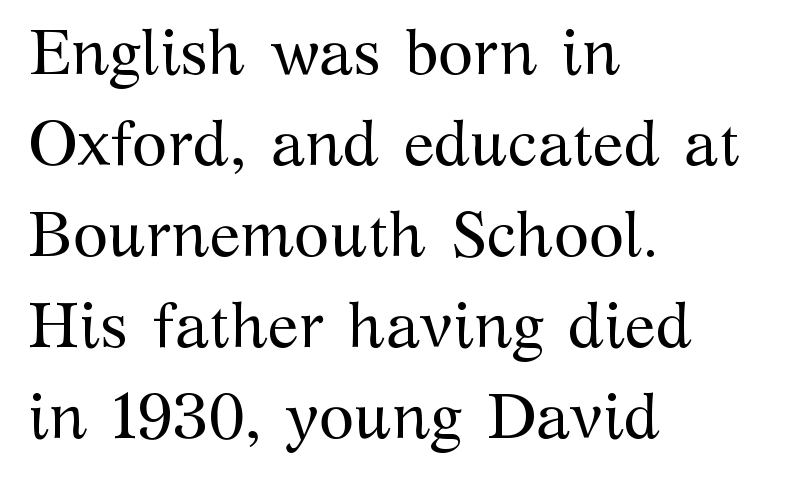
{"serif": "yes", "italic": "no", "bold": "no", "weight": "regular", "width": "normal", "stroke_contrast": "medium", "x_height": "medium", "monospaced": "no", "underline": "no", "align": "left", "line_spacing": "normal", "line_spacing_ratio": 1.42, "letter_spacing": "normal", "letter_spacing_em": 0.0, "glyph_px": 64}
